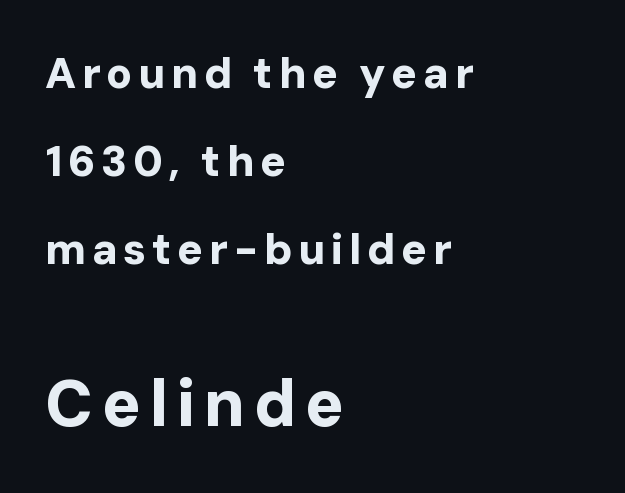
Classification — sans serif. You could fit nearly another row in the gap between these rows. Does the bottom block carry the larger type? Yes, it does. Anything drawn beneath the words? Only blank space. You could not count columns in this text — the font is proportionally spaced.
